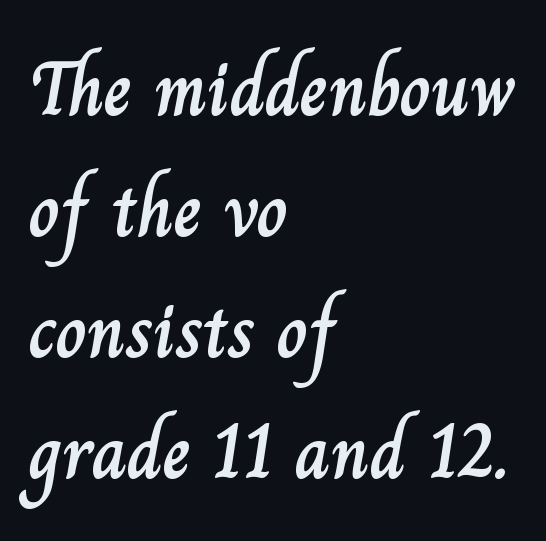
{"width": "normal", "stroke_contrast": "low", "x_height": "small", "monospaced": "no", "underline": "no", "align": "left", "line_spacing": "normal", "line_spacing_ratio": 1.57, "letter_spacing": "normal", "letter_spacing_em": 0.0, "glyph_px": 77}
